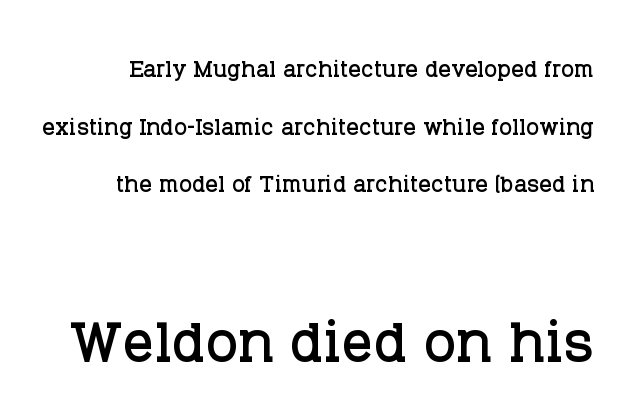
Q: Is the text italic (slanted)? A: No, it is upright.
Q: Is the typeface a serif or a sans-serif typeface? A: Serif.
Q: Is the text underlined? A: No.
Q: Is the spacing between letters normal or unusually wide? A: Normal.
Q: Which block of text is set in a larger size, the first (top) or the second (bottom)? A: The second (bottom) one.
Q: Width (condensed, normal, or wide)? A: Normal.
Q: Stroke contrast? A: Low.
Q: x-height? A: Large.
Q: Monospaced? A: No.
